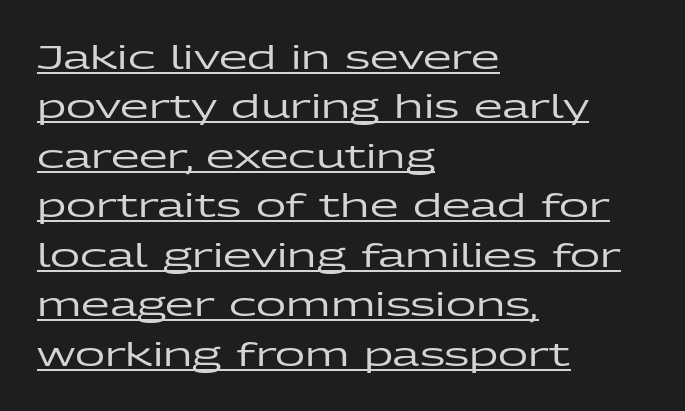
The image shows 33 px wide sans-serif type, upright; set left-aligned, normal line spacing (1.5x), normal letter spacing, underlined; low stroke contrast and a medium x-height.
